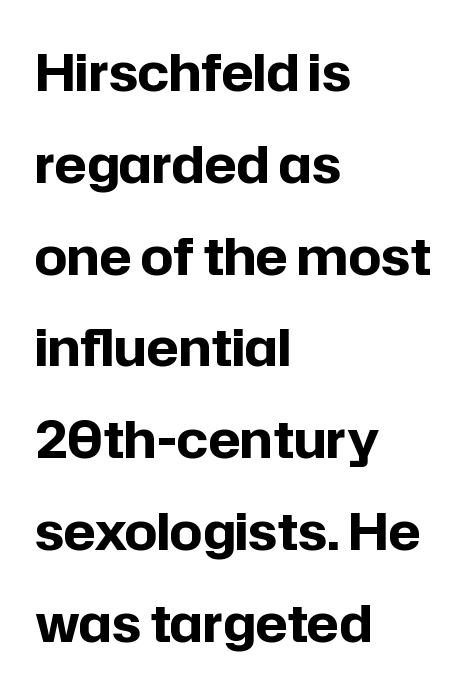
{"serif": "no", "italic": "no", "bold": "yes", "weight": "bold", "width": "normal", "stroke_contrast": "low", "x_height": "medium", "monospaced": "no", "underline": "no", "align": "left", "line_spacing_ratio": 1.8, "letter_spacing": "normal", "letter_spacing_em": 0.0, "glyph_px": 51}
